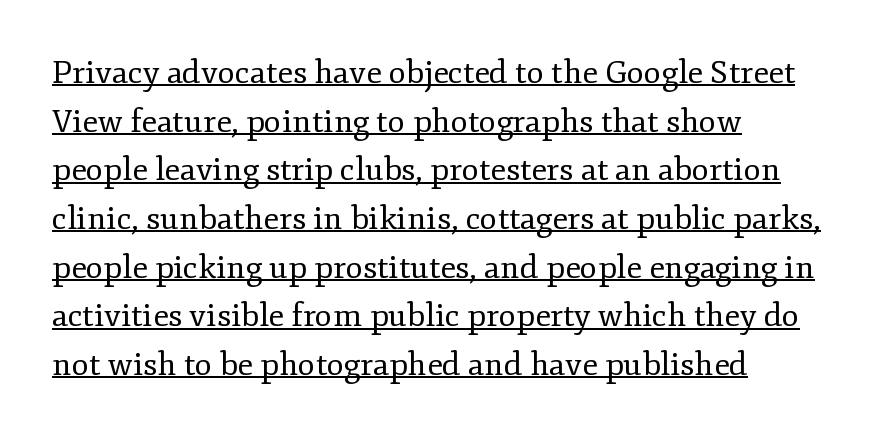
Q: Is the text bold? A: No.
Q: Is the text italic (slanted)? A: No, it is upright.
Q: Is the typeface a serif or a sans-serif typeface? A: Serif.
Q: Is the text underlined? A: Yes.
Q: How is the paragraph aligned? A: Left-aligned.
Q: Is the spacing between letters normal or unusually wide? A: Normal.
Q: Is the spacing between lines tight, normal or loose? A: Normal.
Q: Width (condensed, normal, or wide)? A: Normal.
Q: Stroke contrast? A: Low.
Q: x-height? A: Small.
Q: Monospaced? A: No.
